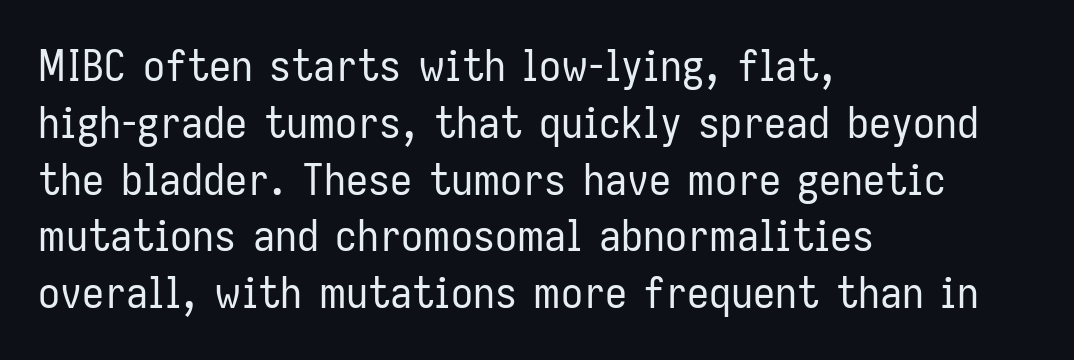
{"serif": "no", "italic": "no", "bold": "no", "weight": "regular", "width": "condensed", "stroke_contrast": "low", "x_height": "medium", "monospaced": "no", "underline": "no", "align": "left", "line_spacing": "normal", "line_spacing_ratio": 1.29, "letter_spacing": "normal", "letter_spacing_em": 0.0, "glyph_px": 44}
